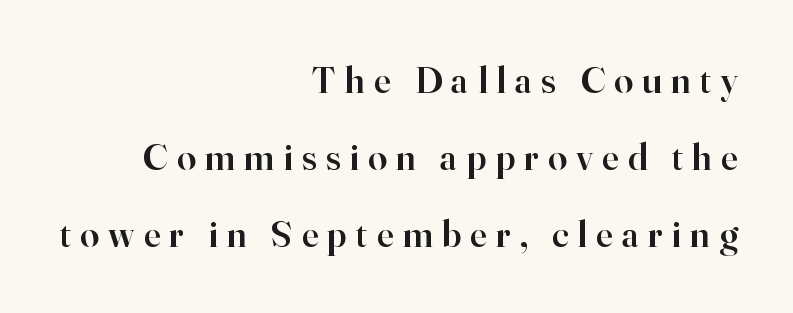
Compared with typical paragraphs, the rows here are farther apart. The passage shown is not underscored anywhere. Is there any slant? The stems are plumb. All the whitespace from short lines collects on the left. You could not count columns in this text — the font is proportionally spaced. What stands out about the letter spacing? Its width — letters are far apart.
